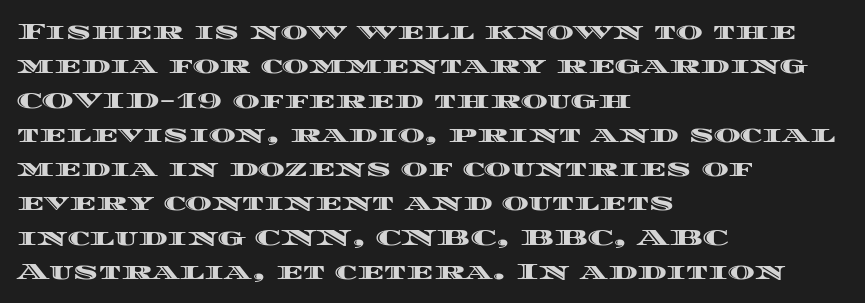
If you drew a ruler down the left edge, every line would touch it. Any mark beneath the type? The region is blank. Vertical spacing — default. It's the straight-up-and-down kind of type.
